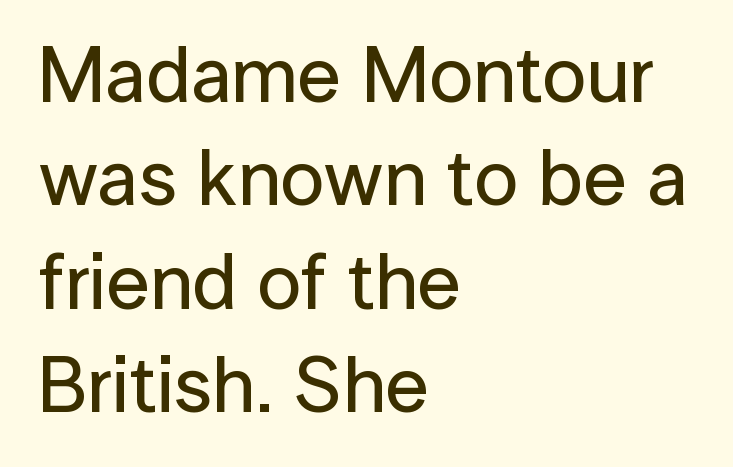
{"serif": "no", "italic": "no", "width": "normal", "stroke_contrast": "low", "x_height": "medium", "monospaced": "no", "underline": "no", "align": "left", "line_spacing": "normal", "line_spacing_ratio": 1.31, "letter_spacing": "normal", "letter_spacing_em": 0.0, "glyph_px": 79}
